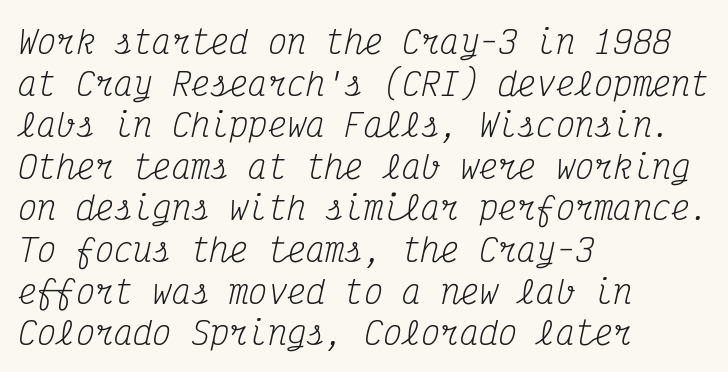
{"serif": "yes", "italic": "yes", "lean": "right", "slant_degrees": 12, "bold": "no", "weight": "regular", "width": "condensed", "stroke_contrast": "medium", "x_height": "medium", "monospaced": "yes", "underline": "no", "align": "left", "line_spacing": "normal", "line_spacing_ratio": 1.3, "letter_spacing": "normal", "letter_spacing_em": 0.0, "glyph_px": 32}
